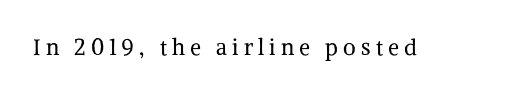
Q: Is the text bold? A: No.
Q: Is the text italic (slanted)? A: No, it is upright.
Q: Is the text underlined? A: No.
Q: Is the spacing between letters normal or unusually wide? A: Unusually wide.
